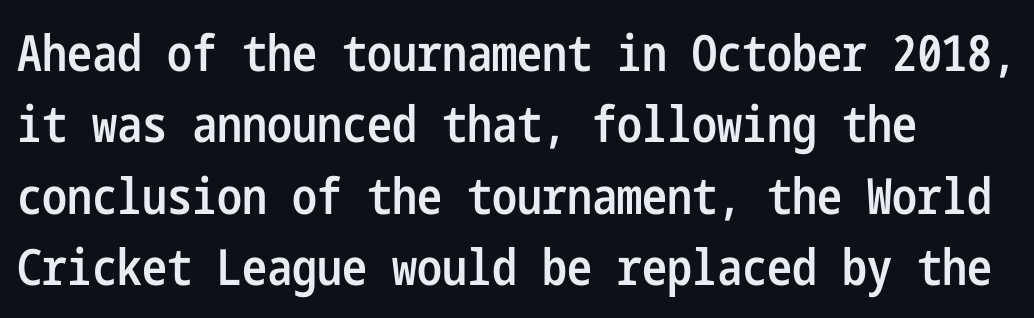
The image shows 50 px semibold, condensed sans-serif type, upright; set normal line spacing (1.43x), normal letter spacing, not underlined; low stroke contrast and a medium x-height.
